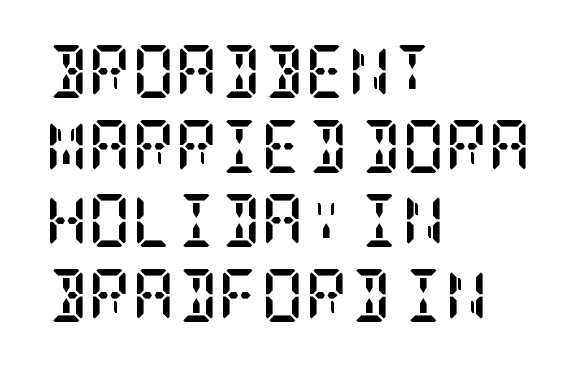
The image shows 53 px semibold, condensed serif type, upright; set left-aligned, normal line spacing (1.41x), normal letter spacing, not underlined; low stroke contrast and a large x-height.
